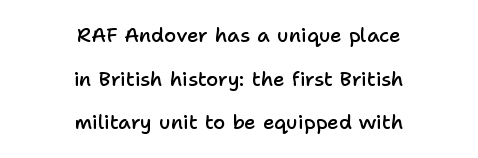
Q: Is the text bold? A: Semi-bold.
Q: Is the text italic (slanted)? A: No, it is upright.
Q: Is the text underlined? A: No.
Q: How is the paragraph aligned? A: Centered.
Q: Is the spacing between letters normal or unusually wide? A: Normal.
Q: Is the spacing between lines tight, normal or loose? A: Loose.
